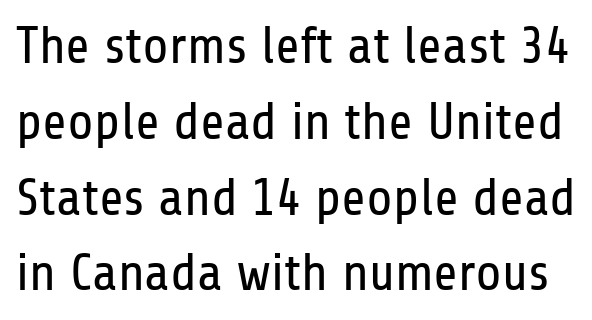
The image shows 53 px regular-weight, condensed sans-serif type, upright; set normal line spacing (1.43x), normal letter spacing, not underlined; low stroke contrast and a medium x-height.
